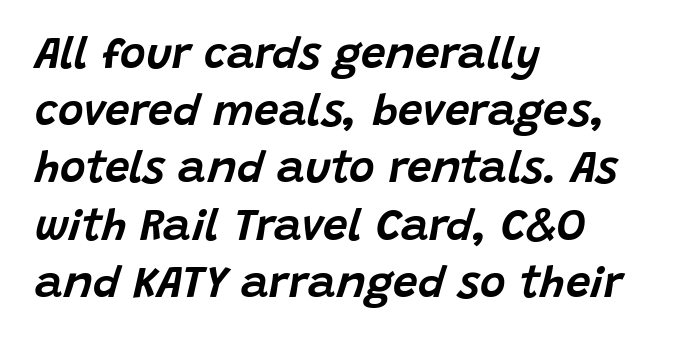
Q: Is the text italic (slanted)? A: Yes, it leans right by about 15 degrees.
Q: Is the text underlined? A: No.
Q: How is the paragraph aligned? A: Left-aligned.
Q: Is the spacing between letters normal or unusually wide? A: Normal.
Q: Is the spacing between lines tight, normal or loose? A: Normal.
Q: Width (condensed, normal, or wide)? A: Normal.
Q: Stroke contrast? A: Low.
Q: x-height? A: Large.
Q: Monospaced? A: No.
